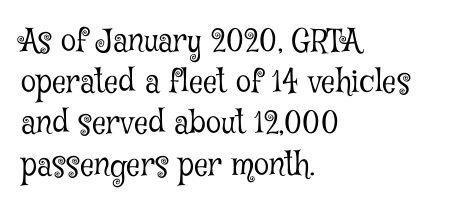
Q: Is the text bold? A: No.
Q: Is the text italic (slanted)? A: No, it is upright.
Q: Is the typeface a serif or a sans-serif typeface? A: Serif.
Q: Is the text underlined? A: No.
Q: How is the paragraph aligned? A: Left-aligned.
Q: Is the spacing between letters normal or unusually wide? A: Normal.
Q: Is the spacing between lines tight, normal or loose? A: Normal.
Q: Width (condensed, normal, or wide)? A: Condensed.
Q: Stroke contrast? A: Low.
Q: x-height? A: Medium.
Q: Monospaced? A: No.
